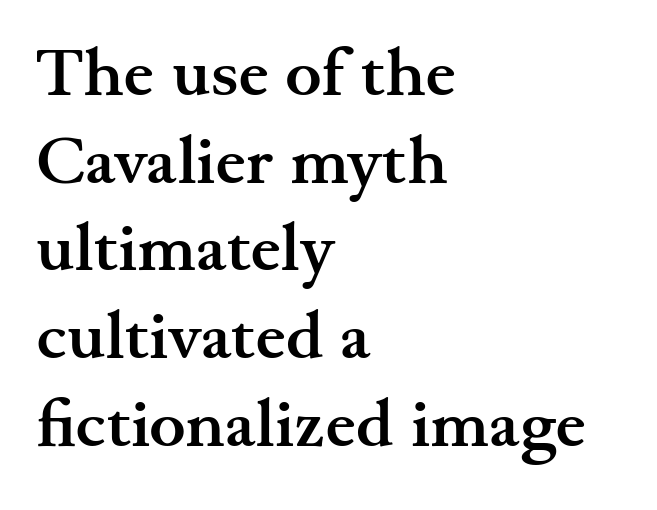
{"serif": "yes", "italic": "no", "bold": "yes", "weight": "semibold", "width": "wide", "stroke_contrast": "medium", "x_height": "small", "monospaced": "no", "underline": "no", "align": "left", "line_spacing": "normal", "line_spacing_ratio": 1.29, "letter_spacing": "normal", "letter_spacing_em": 0.0, "glyph_px": 68}
